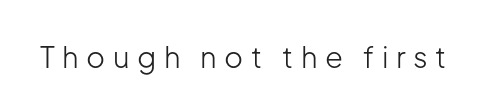
The image shows 29 px light sans-serif type, upright; set unusually wide letter spacing (+0.26 em), not underlined; low stroke contrast and a medium x-height.
